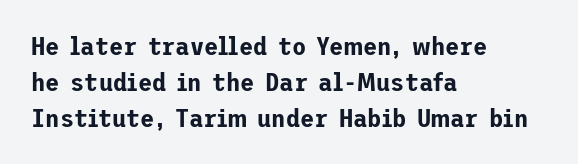
{"italic": "no", "underline": "no", "align": "left", "line_spacing": "normal", "line_spacing_ratio": 1.38, "letter_spacing": "normal", "letter_spacing_em": 0.0, "glyph_px": 26}
